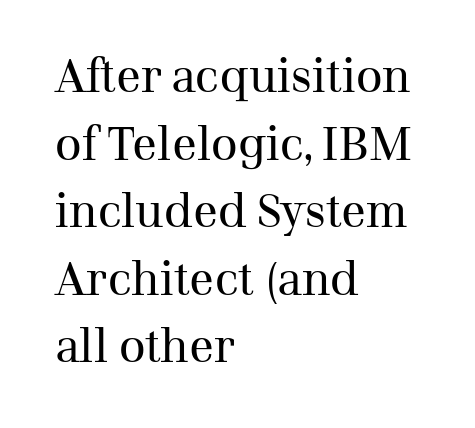
The letters advance in unequal steps, a hallmark of proportional type. Which margin do the lines hug? The left one — the right edge is uneven. There is no visible air inserted between adjacent glyphs. The passage shown is not bold in any degree.
